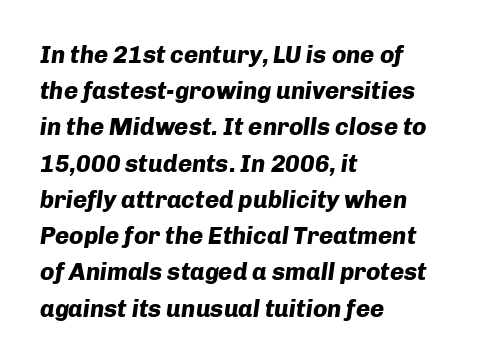
Q: Is the text bold? A: Yes.
Q: Is the text italic (slanted)? A: Yes, it leans right by about 8 degrees.
Q: Is the text underlined? A: No.
Q: How is the paragraph aligned? A: Left-aligned.
Q: Is the spacing between letters normal or unusually wide? A: Normal.
Q: Is the spacing between lines tight, normal or loose? A: Normal.
